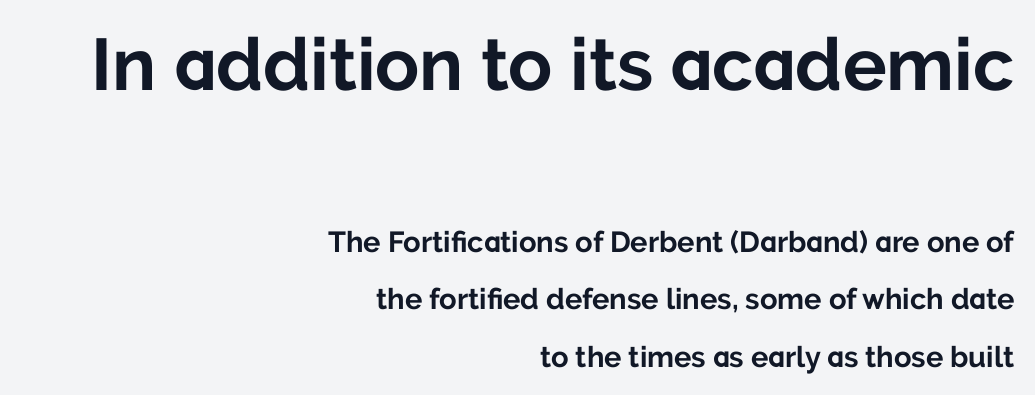
{"serif": "no", "italic": "no", "bold": "yes", "weight": "bold", "width": "normal", "stroke_contrast": "low", "x_height": "medium", "monospaced": "no", "underline": "no", "align": "right", "line_spacing": "loose", "line_spacing_ratio": 1.98, "letter_spacing": "normal", "letter_spacing_em": 0.0, "larger_block": "first", "size_ratio": 2.52, "glyph_px": 73}
